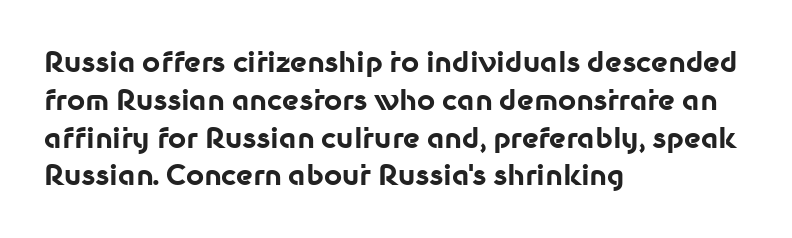
The image shows 28 px bold sans-serif type, upright; set left-aligned, normal line spacing (1.35x), normal letter spacing, not underlined; low stroke contrast and a medium x-height.
